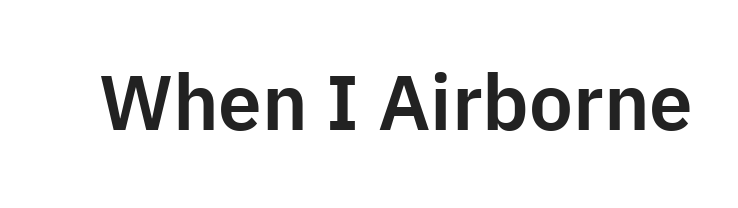
The space directly below the letters is spotless. Serif or sans? Sans — the stroke terminals are bare. The specimen reads as upright at a glance. The letters advance in unequal steps, a hallmark of proportional type. Inter-character spacing is left at the font's built-in metrics.
